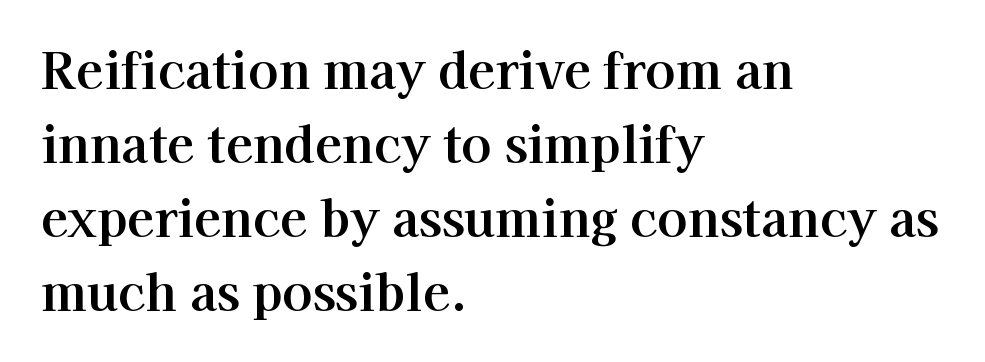
{"serif": "yes", "italic": "no", "width": "normal", "stroke_contrast": "high", "x_height": "medium", "monospaced": "no", "underline": "no", "align": "left", "line_spacing": "normal", "line_spacing_ratio": 1.48, "letter_spacing": "normal", "letter_spacing_em": 0.0, "glyph_px": 50}
